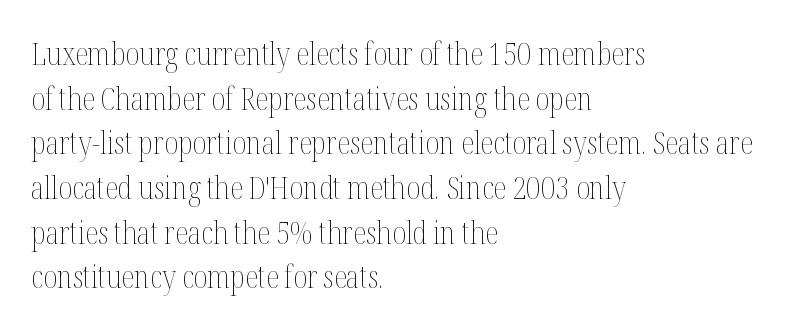
{"italic": "no", "bold": "no", "weight": "thin", "width": "condensed", "stroke_contrast": "medium", "x_height": "medium", "monospaced": "no", "underline": "no", "align": "left", "line_spacing": "normal", "line_spacing_ratio": 1.44, "letter_spacing": "normal", "letter_spacing_em": 0.0, "glyph_px": 31}
